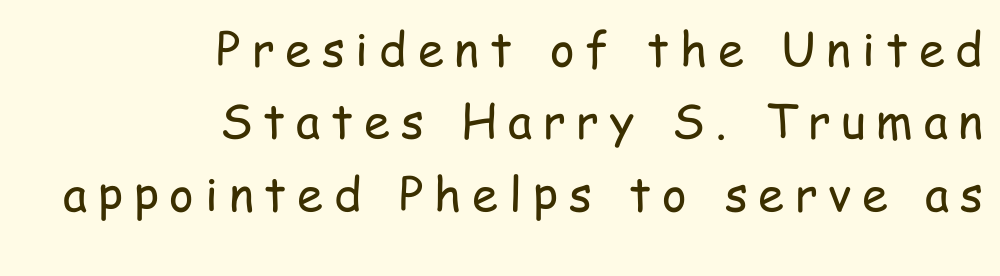
These lines sit exactly where default settings would place them. Any mark beneath the type? The region is blank. The typesetter chose a ragged-left arrangement here. No chunkiness to these letters — they're not bold. The axis of the letterforms is exactly vertical. In terms of letterform style, serifs are entirely absent.
